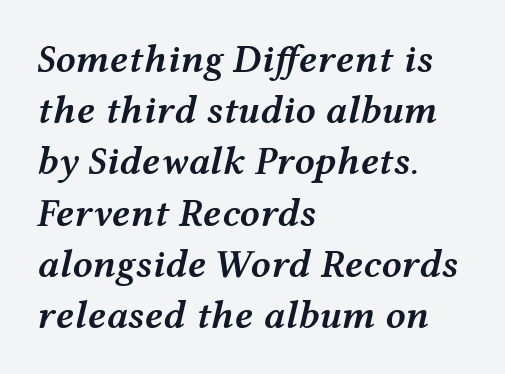
The image shows 40 px semibold, wide type, italic (leaning right); set left-aligned, normal line spacing (1.28x), normal letter spacing, not underlined; medium stroke contrast and a medium x-height.
